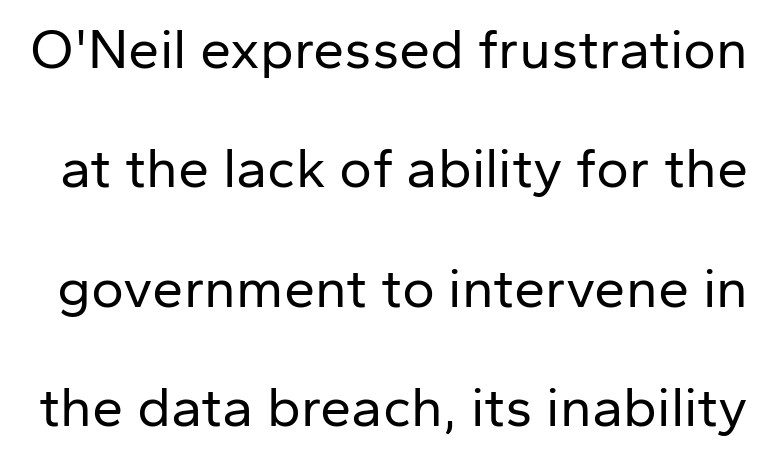
{"serif": "no", "italic": "no", "bold": "no", "weight": "regular", "width": "normal", "stroke_contrast": "low", "x_height": "medium", "monospaced": "no", "underline": "no", "line_spacing": "loose", "line_spacing_ratio": 2.13, "letter_spacing": "normal", "letter_spacing_em": 0.0, "glyph_px": 56}
